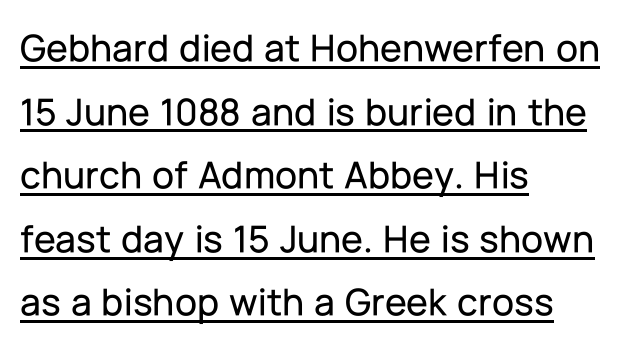
Q: Is the text italic (slanted)? A: No, it is upright.
Q: Is the typeface a serif or a sans-serif typeface? A: Sans-serif.
Q: Is the text underlined? A: Yes.
Q: How is the paragraph aligned? A: Left-aligned.
Q: Is the spacing between letters normal or unusually wide? A: Normal.
Q: Is the spacing between lines tight, normal or loose? A: Normal.
Q: Width (condensed, normal, or wide)? A: Normal.
Q: Stroke contrast? A: Low.
Q: x-height? A: Medium.
Q: Monospaced? A: No.
